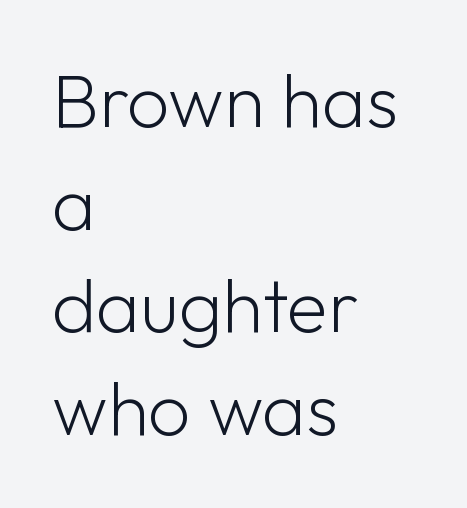
A typesetter would call this proportional, since set widths differ per character. Lines of text with bare space underneath. A sans-serif font was chosen for this passage. The letters look calm and open, with moderate or lighter stems. If you measured baseline to baseline, you'd find a middling distance. Do the letters lean? They stand straight.
